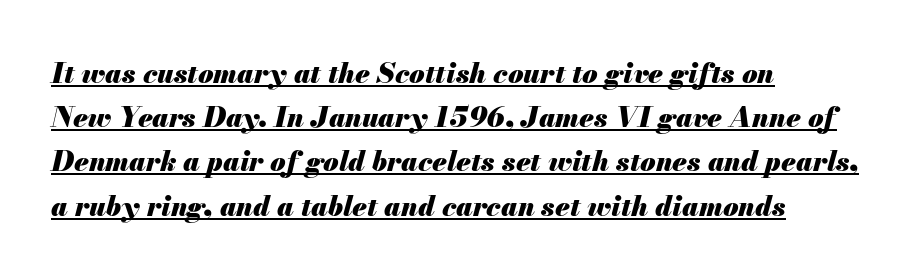
What decoration does the sample have? An underline. Here the glyphs are tracked normally, forming tight word shapes. A classic flush-left, rag-right setting is used for this passage. Its strokes are broad and dark, the hallmark of bold type. Line spacing here is normal.
